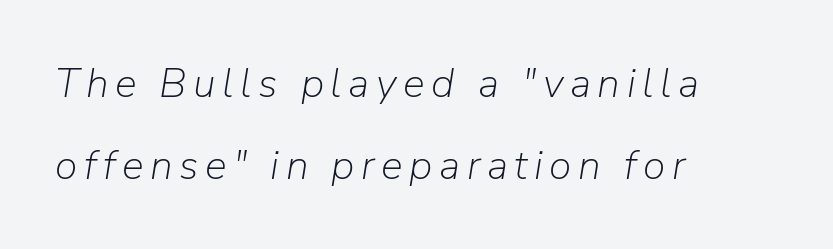
The image shows 41 px light type, italic (leaning right); set left-aligned, loose line spacing (1.99x), not underlined; low stroke contrast and a medium x-height.
